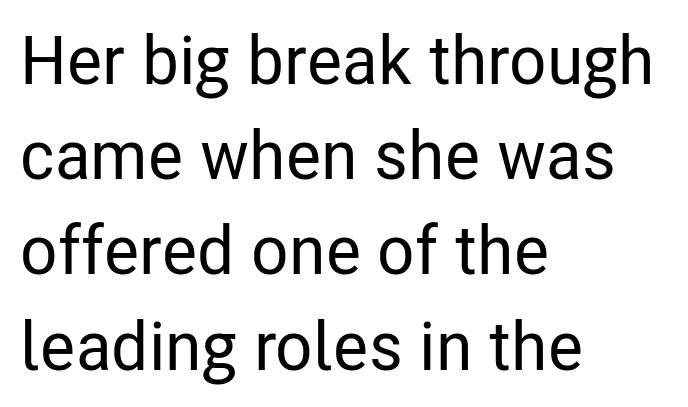
A bare baseline throughout the passage. Looks like regular typesetting: each glyph gets only the width it needs. Teacher's note: observe the even left margin — that is flush-left alignment. The line-height multiplier appears to be the usual default. Notice how the stems are strictly vertical — no italics here. Does extra space separate the letters? No, they use regular spacing.
